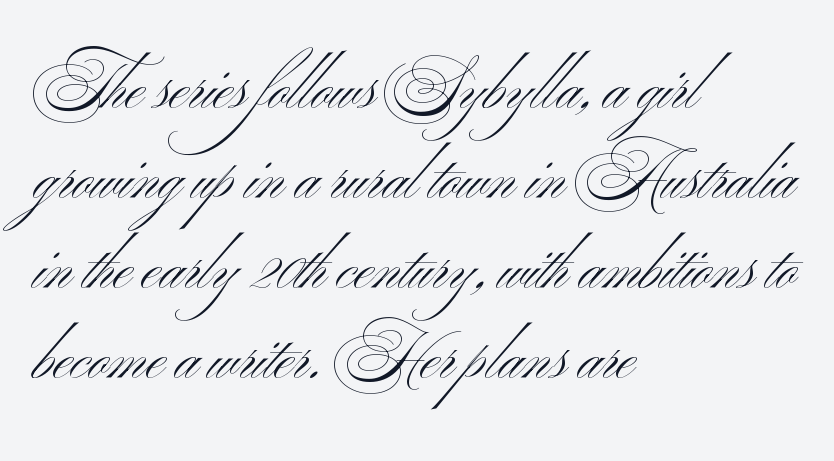
Where is the straight margin? On the left. A typesetter would call this leading conventional body-copy spacing. This rendering employs a face without finishing strokes, i.e., a sans-serif. Standard letterfit; no display-style spreading of the glyphs. Spacing verdict: proportional, widths tailored to each character. Stem width sits at or under what a default text font uses.
